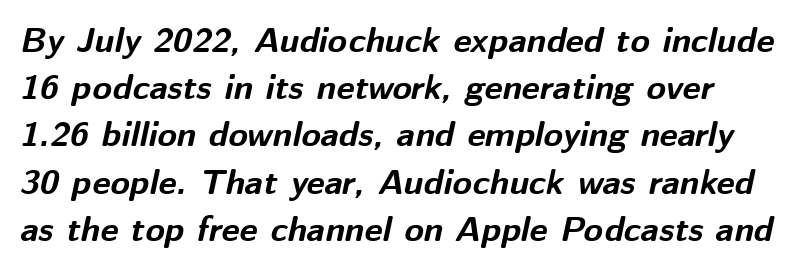
The image shows 35 px bold type, italic (leaning right); set normal line spacing (1.35x), normal letter spacing, not underlined; medium stroke contrast and a medium x-height.
